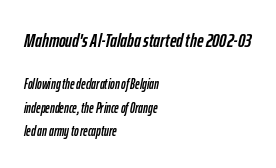
The image shows 20 px text type, italic (leaning right); set left-aligned, normal line spacing (1.67x), normal letter spacing, not underlined; the first (top) block is 1.43x larger.
